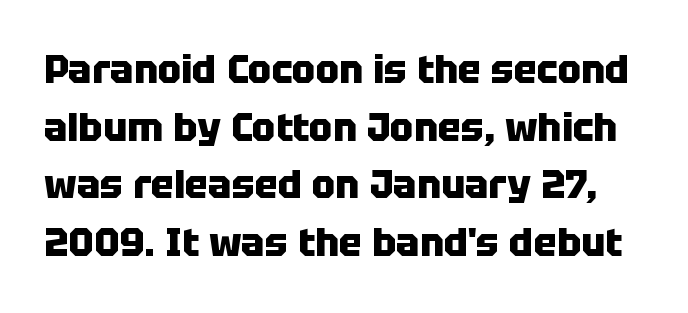
{"serif": "no", "italic": "no", "bold": "yes", "weight": "heavy", "width": "normal", "stroke_contrast": "low", "x_height": "large", "monospaced": "no", "underline": "no", "line_spacing": "normal", "line_spacing_ratio": 1.48, "letter_spacing": "normal", "letter_spacing_em": 0.0, "glyph_px": 39}
